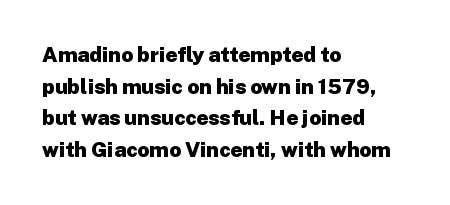
This is roman type, the default non-slanted kind. Observe the ordinary spacing: letters are neighbours, not strangers. The space between consecutive lines is moderate. Leftover space on each line is placed entirely after the last word. The string is rendered with underlining switched off. What weight is shown? A full bold with thick strokes.
